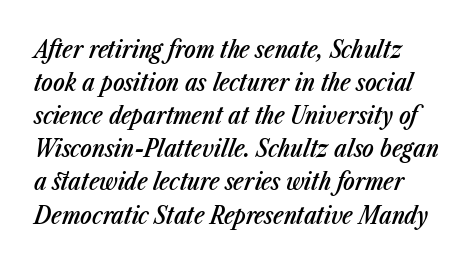
The image shows 24 px text type, italic (leaning right); set normal line spacing (1.38x), normal letter spacing, not underlined.
